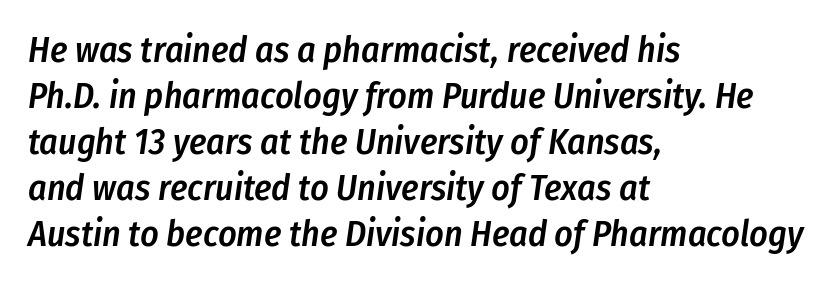
The image shows 36 px semibold, condensed type, italic (leaning right); set left-aligned, normal line spacing (1.28x), normal letter spacing, not underlined; low stroke contrast and a medium x-height.
